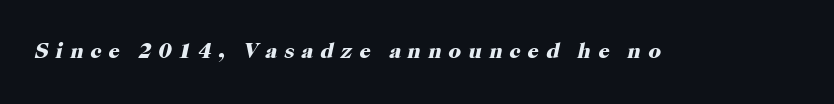
Q: Is the text bold? A: Yes.
Q: Is the text italic (slanted)? A: Yes, it leans right by about 12 degrees.
Q: Is the text underlined? A: No.
Q: Is the spacing between letters normal or unusually wide? A: Unusually wide.
